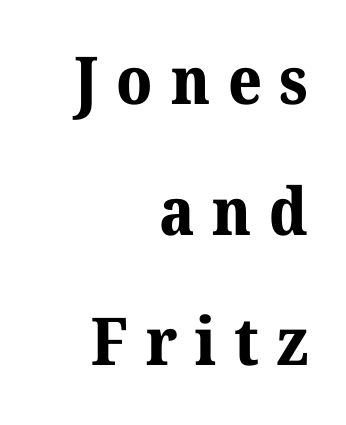
Q: Is the text bold? A: Yes.
Q: Is the text italic (slanted)? A: No, it is upright.
Q: Is the typeface a serif or a sans-serif typeface? A: Serif.
Q: Is the text underlined? A: No.
Q: How is the paragraph aligned? A: Right-aligned.
Q: Is the spacing between letters normal or unusually wide? A: Unusually wide.
Q: Is the spacing between lines tight, normal or loose? A: Loose.
Q: Width (condensed, normal, or wide)? A: Normal.
Q: Stroke contrast? A: Medium.
Q: x-height? A: Medium.
Q: Monospaced? A: No.
